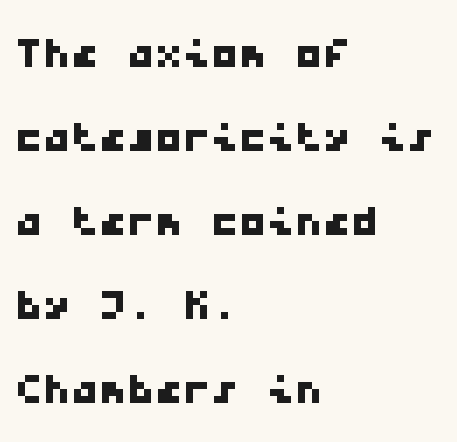
Q: Is the typeface a serif or a sans-serif typeface? A: Sans-serif.
Q: Is the text underlined? A: No.
Q: How is the paragraph aligned? A: Left-aligned.
Q: Is the spacing between letters normal or unusually wide? A: Normal.
Q: Is the spacing between lines tight, normal or loose? A: Normal.
Q: Width (condensed, normal, or wide)? A: Wide.
Q: Stroke contrast? A: Low.
Q: x-height? A: Medium.
Q: Monospaced? A: Yes.
